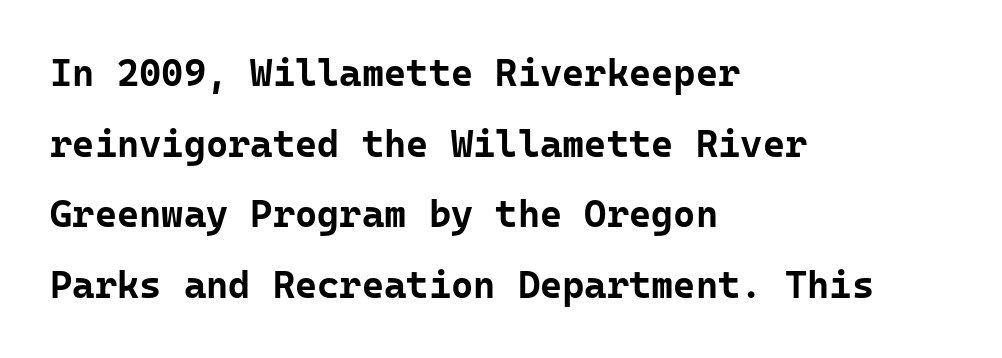
Each letter, wide or thin by design, is forced into the same width here. The passage shown is not underscored anywhere. Stroke terminals: plain, sans-serif. The gaps between neighbouring characters are ordinary and unremarkable.
